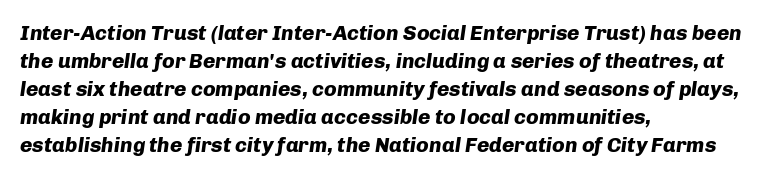
{"italic": "yes", "lean": "right", "slant_degrees": 8, "bold": "yes", "underline": "no", "align": "left", "line_spacing": "normal", "line_spacing_ratio": 1.33, "letter_spacing": "normal", "letter_spacing_em": 0.0, "glyph_px": 21}
